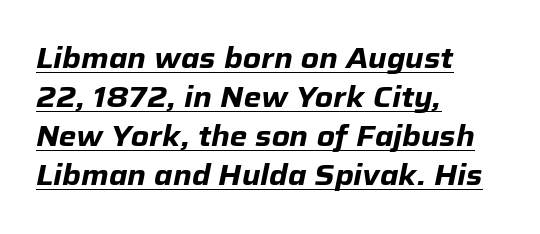
Q: Is the text bold? A: Yes.
Q: Is the text italic (slanted)? A: Yes, it leans right by about 12 degrees.
Q: Is the text underlined? A: Yes.
Q: How is the paragraph aligned? A: Left-aligned.
Q: Is the spacing between letters normal or unusually wide? A: Normal.
Q: Is the spacing between lines tight, normal or loose? A: Normal.
Q: Width (condensed, normal, or wide)? A: Normal.
Q: Stroke contrast? A: Low.
Q: x-height? A: Medium.
Q: Monospaced? A: No.
